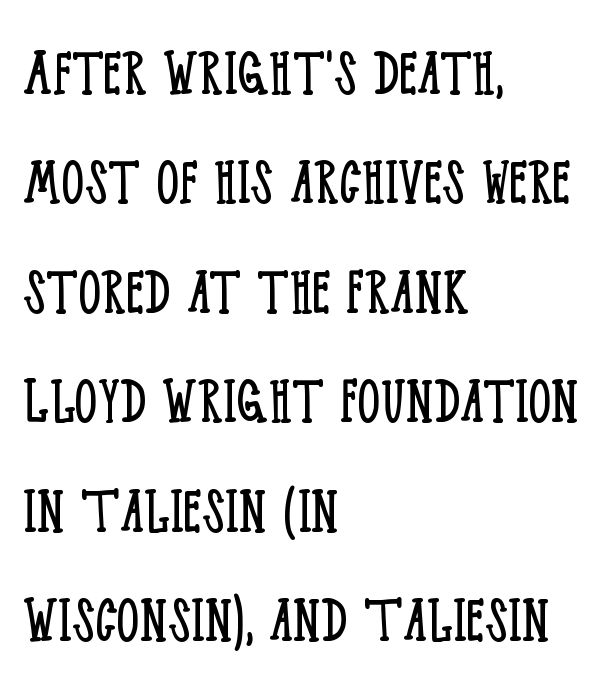
{"serif": "yes", "italic": "no", "bold": "no", "weight": "light", "width": "condensed", "stroke_contrast": "low", "x_height": "large", "monospaced": "no", "underline": "no", "align": "left", "line_spacing": "normal", "line_spacing_ratio": 1.52, "letter_spacing": "normal", "letter_spacing_em": 0.0, "glyph_px": 72}
